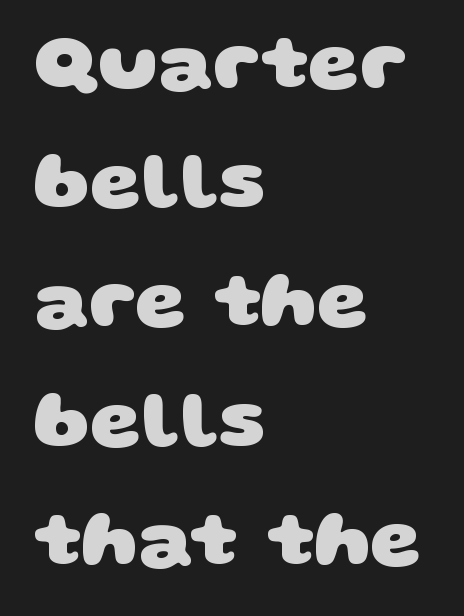
{"serif": "no", "bold": "yes", "weight": "heavy", "width": "wide", "stroke_contrast": "low", "x_height": "large", "monospaced": "no", "underline": "no", "align": "left", "line_spacing": "normal", "line_spacing_ratio": 1.49, "letter_spacing": "normal", "letter_spacing_em": 0.0, "glyph_px": 80}
